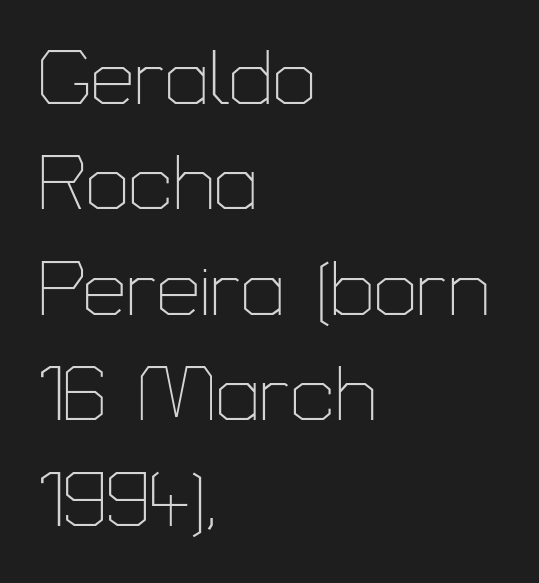
The image shows 77 px thin sans-serif type, upright; set left-aligned, normal line spacing (1.37x), normal letter spacing, not underlined; low stroke contrast and a medium x-height.
